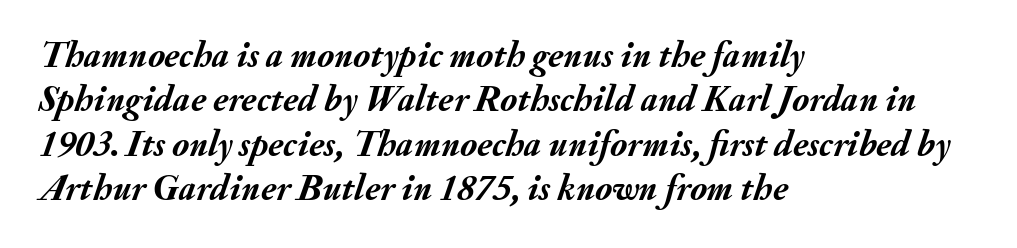
The image shows 36 px semibold type, italic (leaning right); set left-aligned, line spacing 1.23x, normal letter spacing, not underlined; medium stroke contrast and a small x-height.
